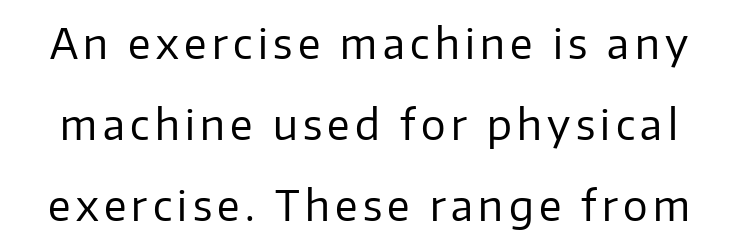
No word sits above an underline. The typography opts for an upright posture over an oblique one. In terms of leading, this rendering errs on the spacious side. Note the varied advance widths — an 'i' is clearly narrower than an 'm'. Classification — sans serif.
